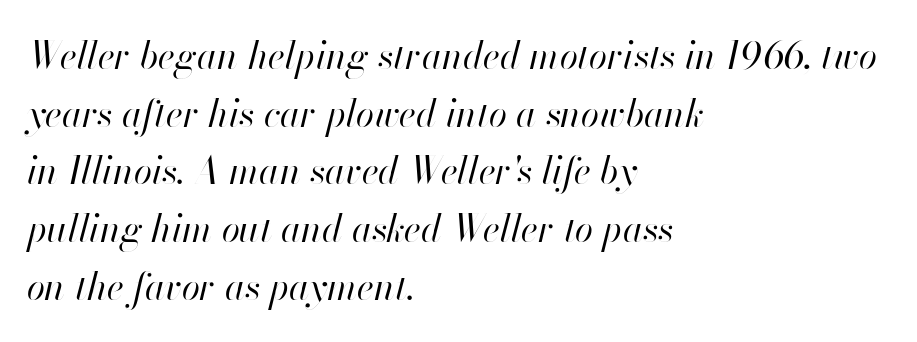
Inter-character spacing is left at the font's built-in metrics. The weight would be labelled regular, book, light, or lighter still. The lines sit at an ordinary, default distance from one another. The glyphs look as if they've been sheared to an angle.
